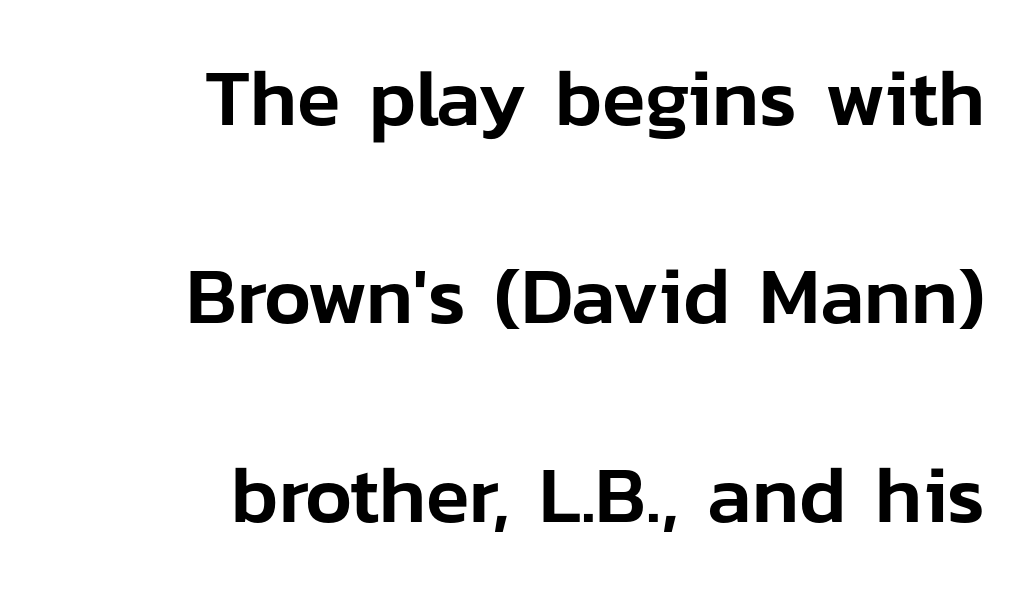
One glance says open: line gaps are wider than usual. Observe the ordinary spacing: letters are neighbours, not strangers. This sample uses a sans-serif face. A typesetter would call this proportional, since set widths differ per character. The gap between lines stays unmarked. Casual observation: everything's shoved over to the right.
